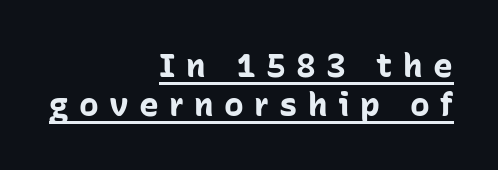
{"serif": "no", "italic": "no", "bold": "yes", "weight": "bold", "width": "normal", "stroke_contrast": "low", "x_height": "medium", "monospaced": "no", "underline": "yes", "align": "right", "line_spacing_ratio": 1.17, "letter_spacing": "wide", "letter_spacing_em": 0.31, "glyph_px": 33}
